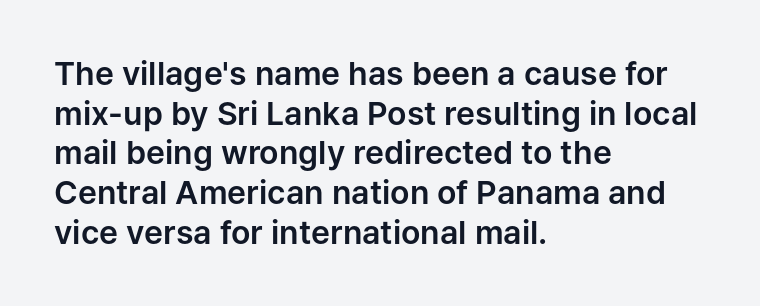
{"serif": "no", "italic": "no", "width": "normal", "stroke_contrast": "low", "x_height": "medium", "monospaced": "no", "underline": "no", "align": "left", "line_spacing_ratio": 1.24, "letter_spacing": "normal", "letter_spacing_em": 0.0, "glyph_px": 32}
